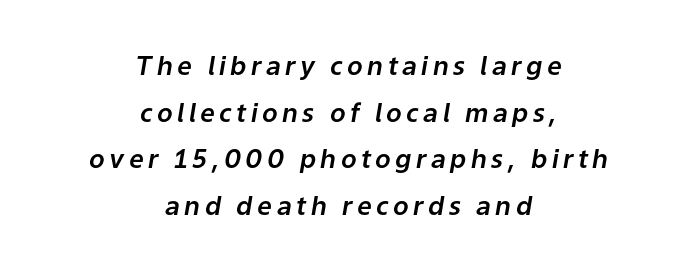
{"italic": "yes", "lean": "right", "slant_degrees": 9, "underline": "no", "align": "center", "line_spacing_ratio": 1.79, "glyph_px": 26}
